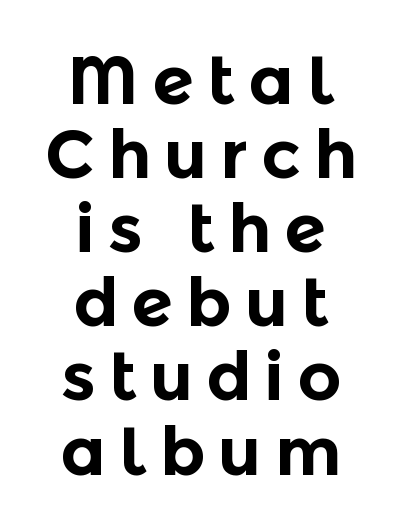
The image shows 68 px bold sans-serif type, upright; set centered, tight line spacing (1.09x), not underlined; a medium x-height.
